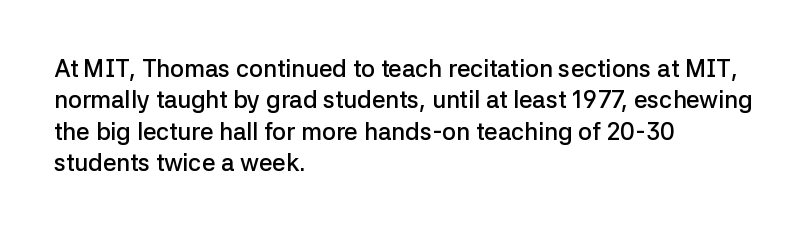
The image shows 24 px text type, upright; set left-aligned, normal line spacing (1.31x), normal letter spacing, not underlined.
